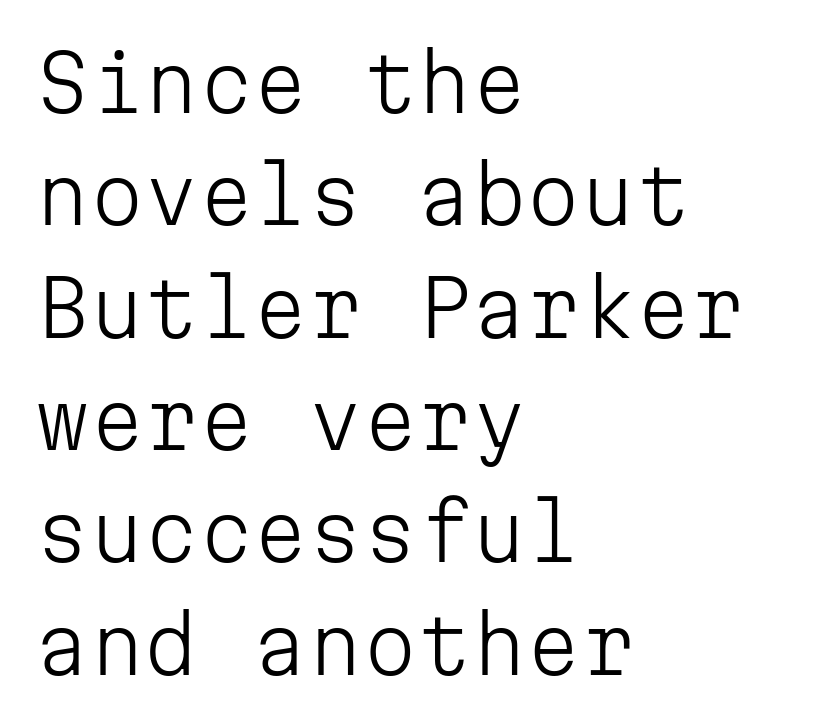
Q: Is the text bold? A: No.
Q: Is the text italic (slanted)? A: No, it is upright.
Q: Is the typeface a serif or a sans-serif typeface? A: Sans-serif.
Q: Is the text underlined? A: No.
Q: How is the paragraph aligned? A: Left-aligned.
Q: Is the spacing between letters normal or unusually wide? A: Normal.
Q: Is the spacing between lines tight, normal or loose? A: Normal.
Q: Width (condensed, normal, or wide)? A: Normal.
Q: Stroke contrast? A: Low.
Q: x-height? A: Medium.
Q: Monospaced? A: Yes.
